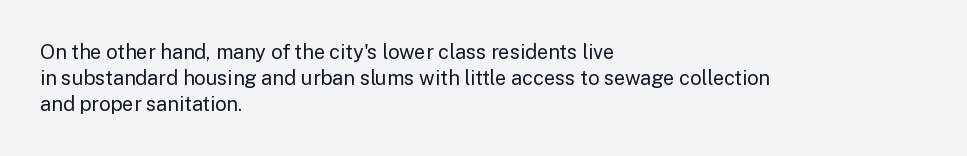
{"italic": "no", "bold": "no", "underline": "no", "align": "left", "line_spacing": "normal", "line_spacing_ratio": 1.3, "letter_spacing": "normal", "letter_spacing_em": 0.0, "glyph_px": 20}
